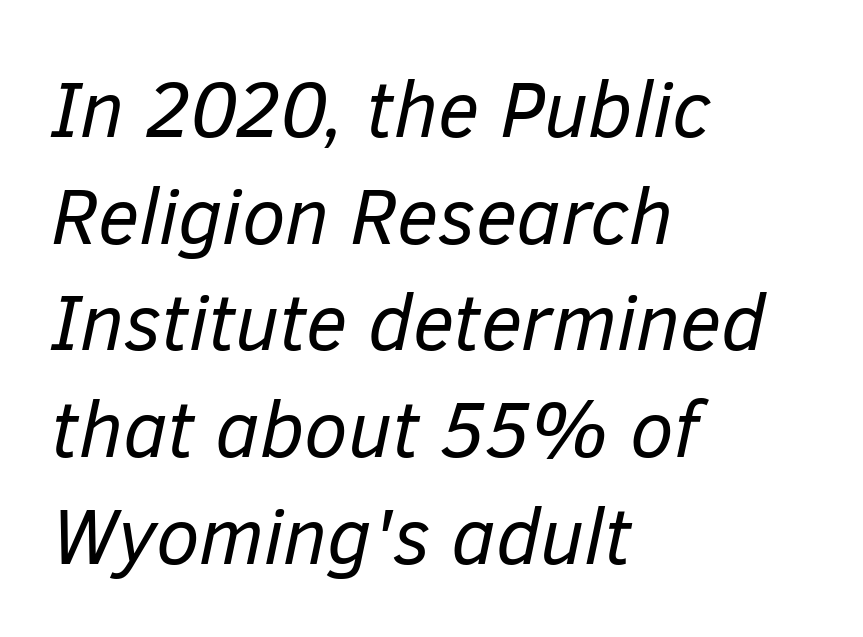
How are the letters spaced? Ordinarily, with no added tracking. Note the varied advance widths — an 'i' is clearly narrower than an 'm'. Typeset ragged right — the left edge is the straight one. Check under the words: just untouched page.
